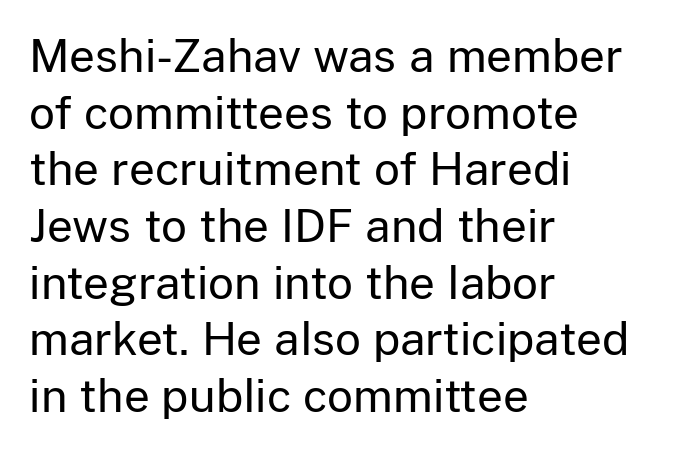
Q: Is the text bold? A: No.
Q: Is the text italic (slanted)? A: No, it is upright.
Q: Is the typeface a serif or a sans-serif typeface? A: Sans-serif.
Q: Is the text underlined? A: No.
Q: How is the paragraph aligned? A: Left-aligned.
Q: Is the spacing between letters normal or unusually wide? A: Normal.
Q: Is the spacing between lines tight, normal or loose? A: Normal.
Q: Width (condensed, normal, or wide)? A: Normal.
Q: Stroke contrast? A: Low.
Q: x-height? A: Medium.
Q: Monospaced? A: No.
